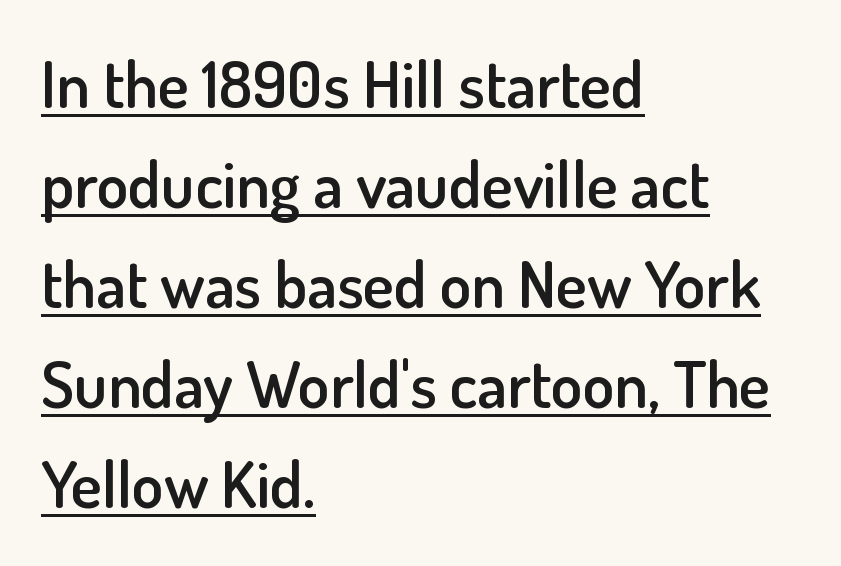
Q: Is the text bold? A: Semi-bold.
Q: Is the text italic (slanted)? A: No, it is upright.
Q: Is the typeface a serif or a sans-serif typeface? A: Sans-serif.
Q: Is the text underlined? A: Yes.
Q: How is the paragraph aligned? A: Left-aligned.
Q: Is the spacing between letters normal or unusually wide? A: Normal.
Q: Is the spacing between lines tight, normal or loose? A: Normal.
Q: Width (condensed, normal, or wide)? A: Normal.
Q: Stroke contrast? A: Low.
Q: x-height? A: Small.
Q: Monospaced? A: No.
